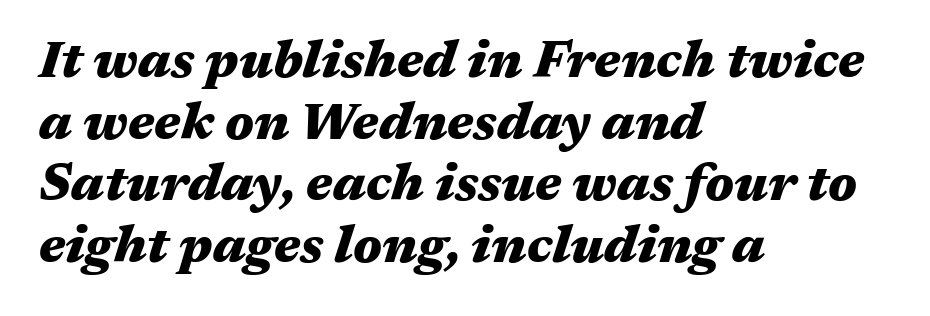
{"italic": "yes", "lean": "right", "slant_degrees": 17, "bold": "yes", "weight": "heavy", "width": "wide", "stroke_contrast": "medium", "x_height": "medium", "monospaced": "no", "underline": "no", "align": "left", "line_spacing_ratio": 1.21, "letter_spacing": "normal", "letter_spacing_em": 0.0, "glyph_px": 51}
